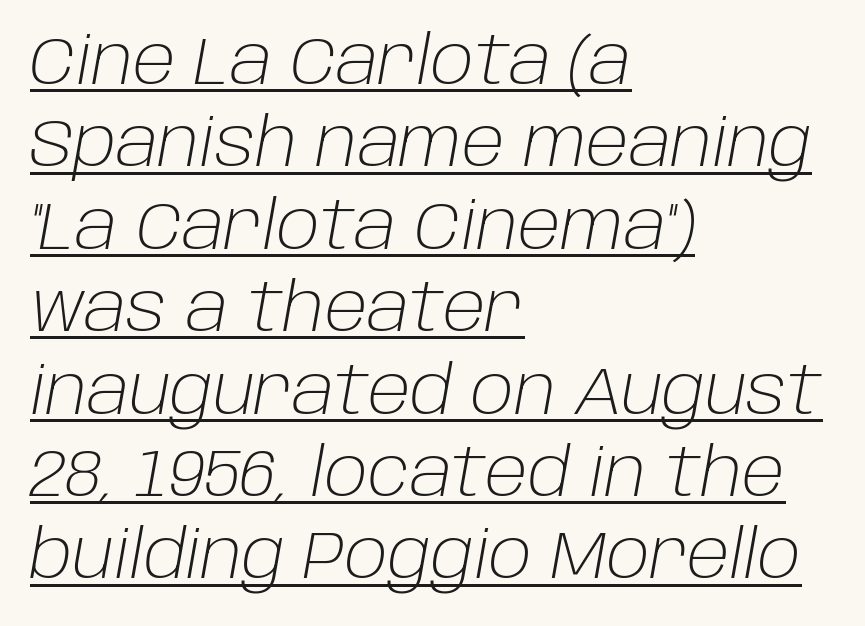
The image shows 67 px light type, italic (leaning right); set left-aligned, line spacing 1.23x, normal letter spacing, underlined; low stroke contrast and a large x-height.
